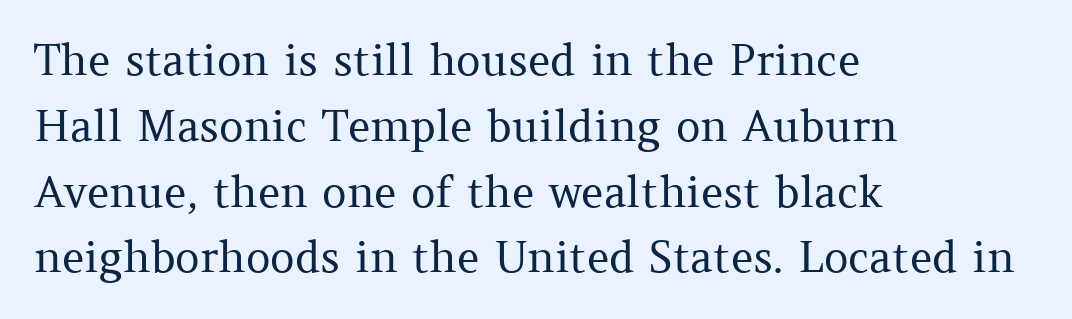
Horizontally, the lines are justified to the leading edge only. This rendering features lettering with no underline. Think of a printed novel: that variable character pitch is what you see here. The strokes are not fattened; the text isn't bold.
